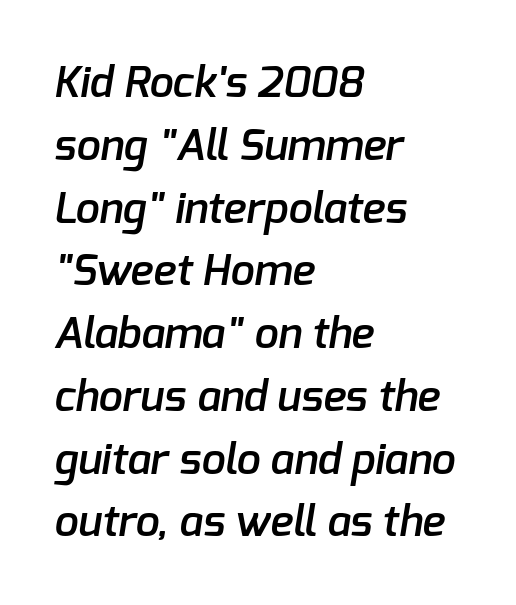
Rows of type keep a routine distance in the vertical direction. Spacing between characters is what you'd get straight out of the box. Lines of text with bare space underneath. These lines are rendered in a variable-pitch font. Strokes here are thickened, but only to semibold level.
